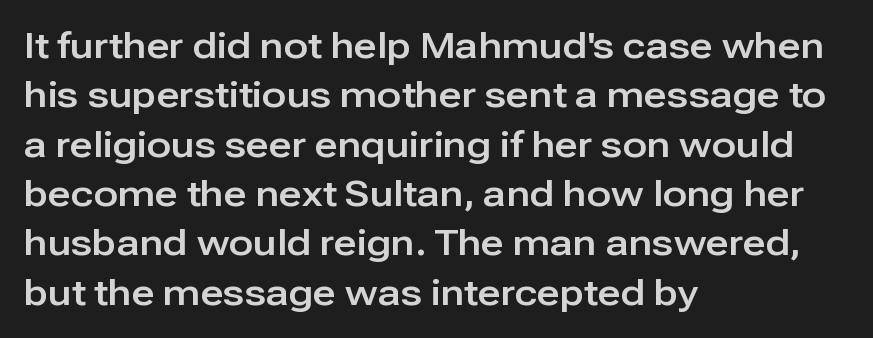
The image shows 36 px sans-serif type, upright; set left-aligned, normal line spacing (1.37x), normal letter spacing, not underlined; low stroke contrast and a medium x-height.
